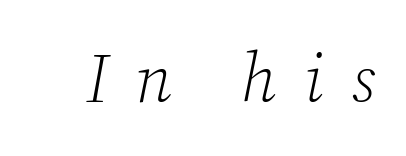
{"serif": "yes", "italic": "yes", "lean": "right", "slant_degrees": 12, "bold": "no", "weight": "light", "width": "normal", "stroke_contrast": "low", "x_height": "medium", "monospaced": "no", "underline": "no", "letter_spacing": "wide", "letter_spacing_em": 0.4, "glyph_px": 68}
